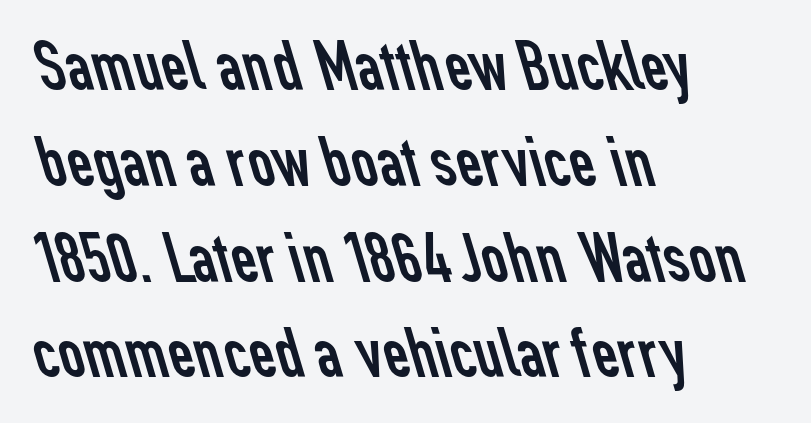
The image shows 72 px regular-weight sans-serif type; set left-aligned, normal line spacing (1.33x), normal letter spacing, not underlined; low stroke contrast and a medium x-height.
